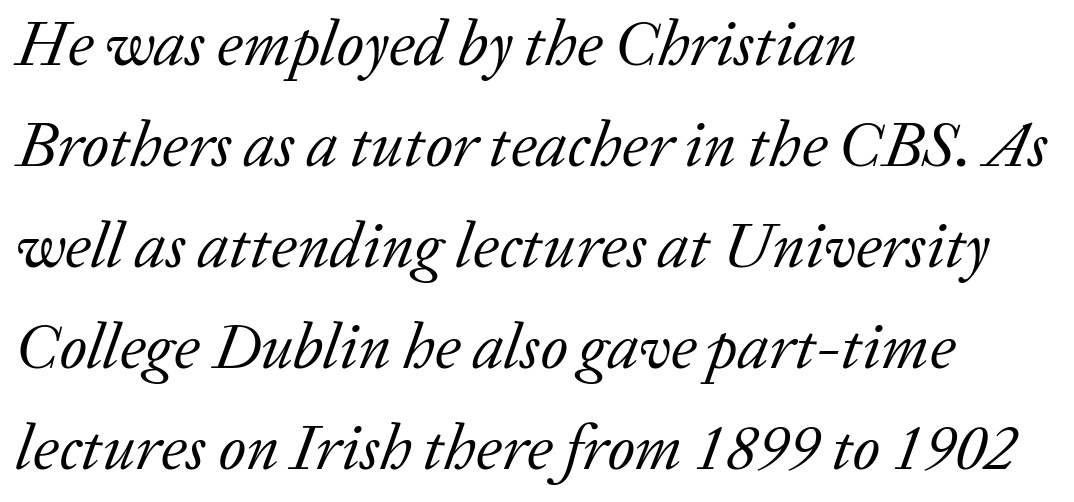
Little horizontal feet cap the strokes, marking this as serif type. This sample uses an oblique cut, with every glyph tilted off the vertical. The cut favours lightness, reaching ordinary text weight at its darkest. All the whitespace from short lines collects on the right.
